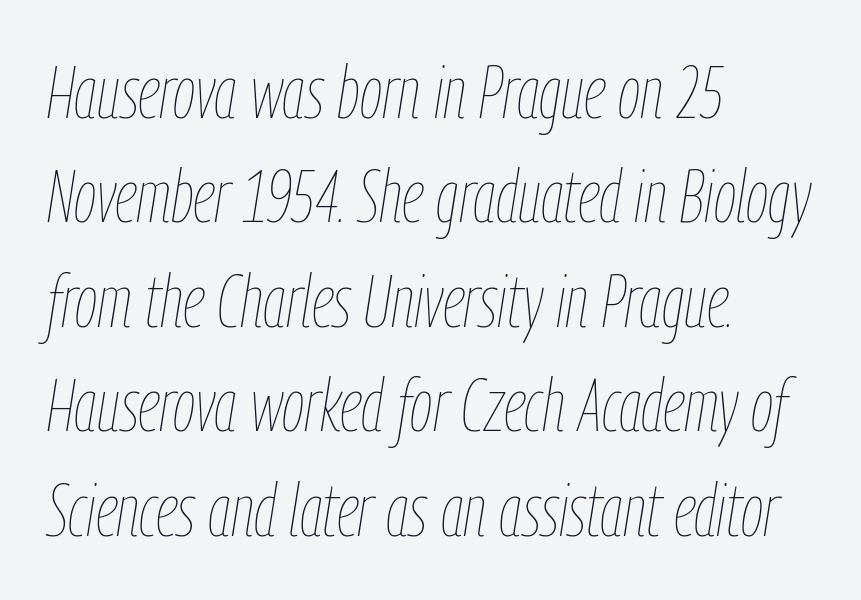
{"italic": "yes", "lean": "right", "slant_degrees": 9, "bold": "no", "weight": "thin", "width": "condensed", "stroke_contrast": "low", "x_height": "medium", "monospaced": "no", "underline": "no", "align": "left", "line_spacing": "normal", "line_spacing_ratio": 1.43, "letter_spacing": "normal", "letter_spacing_em": 0.0, "glyph_px": 73}
